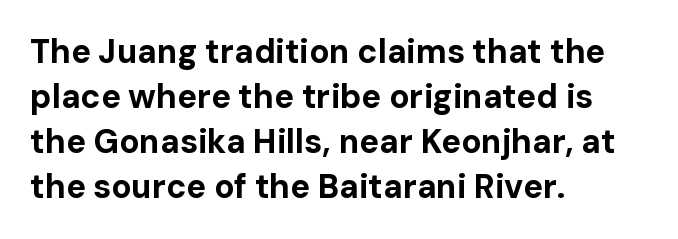
Q: Is the text bold? A: Yes.
Q: Is the text italic (slanted)? A: No, it is upright.
Q: Is the typeface a serif or a sans-serif typeface? A: Sans-serif.
Q: Is the text underlined? A: No.
Q: How is the paragraph aligned? A: Left-aligned.
Q: Is the spacing between letters normal or unusually wide? A: Normal.
Q: Is the spacing between lines tight, normal or loose? A: Normal.
Q: Width (condensed, normal, or wide)? A: Normal.
Q: Stroke contrast? A: Low.
Q: x-height? A: Medium.
Q: Monospaced? A: No.
